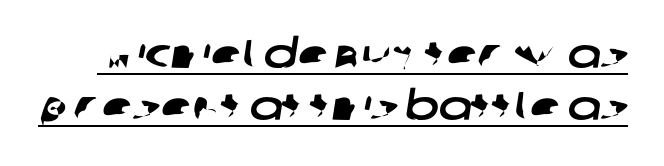
{"serif": "no", "width": "wide", "stroke_contrast": "low", "x_height": "large", "monospaced": "no", "underline": "yes", "line_spacing": "normal", "line_spacing_ratio": 1.3, "letter_spacing": "normal", "letter_spacing_em": 0.0, "glyph_px": 40}
